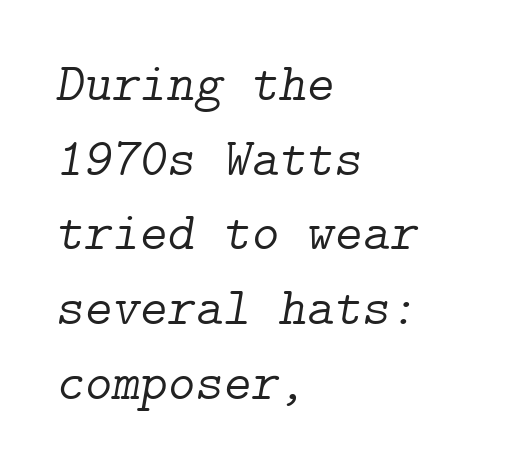
{"serif": "yes", "italic": "yes", "lean": "right", "slant_degrees": 9, "bold": "no", "weight": "light", "width": "normal", "stroke_contrast": "low", "x_height": "medium", "underline": "no", "align": "left", "line_spacing": "normal", "line_spacing_ratio": 1.41, "letter_spacing": "normal", "letter_spacing_em": 0.0, "glyph_px": 53}
